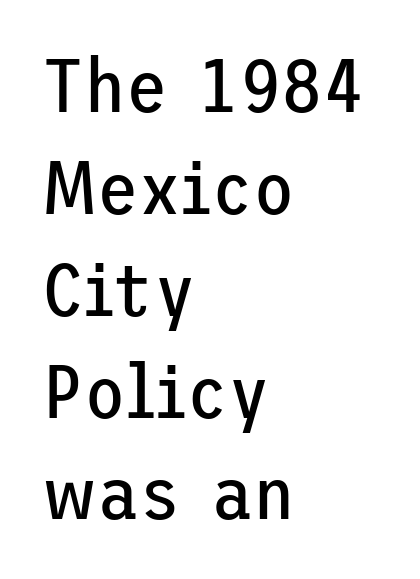
The passage is arranged the way most books set body copy — flush left. In terms of posture, this sample is upright. Is there much room between lines? A standard amount, neither cramped nor airy. Bold? No — there's no thickening of the strokes. Look at the tracking — it's just the regular setting, nothing added.
